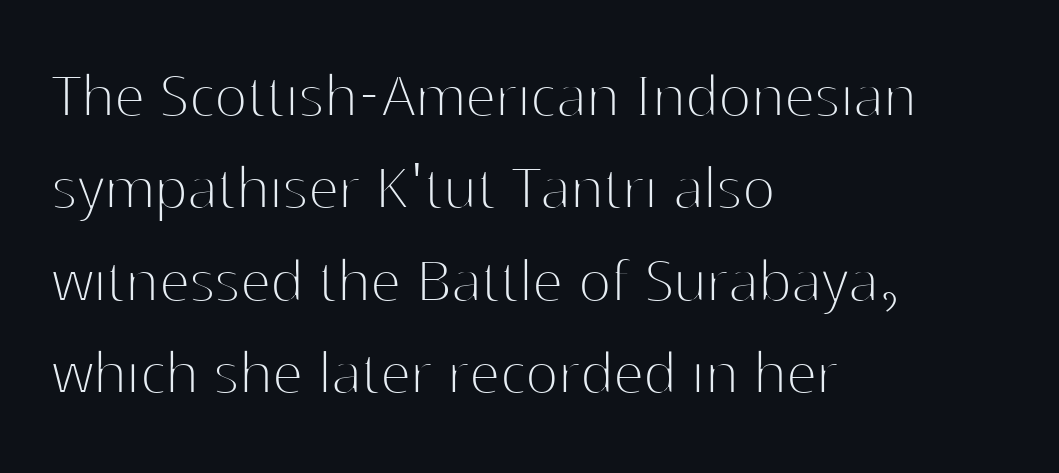
Q: Is the text bold? A: No.
Q: Is the text italic (slanted)? A: No, it is upright.
Q: Is the typeface a serif or a sans-serif typeface? A: Sans-serif.
Q: Is the text underlined? A: No.
Q: How is the paragraph aligned? A: Left-aligned.
Q: Is the spacing between letters normal or unusually wide? A: Normal.
Q: Is the spacing between lines tight, normal or loose? A: Normal.
Q: Width (condensed, normal, or wide)? A: Normal.
Q: Stroke contrast? A: High.
Q: x-height? A: Medium.
Q: Monospaced? A: No.
